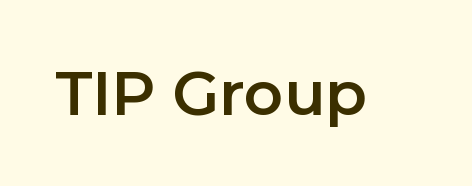
{"serif": "no", "italic": "no", "width": "normal", "stroke_contrast": "low", "x_height": "medium", "monospaced": "no", "underline": "no", "letter_spacing": "normal", "letter_spacing_em": 0.0, "glyph_px": 61}
